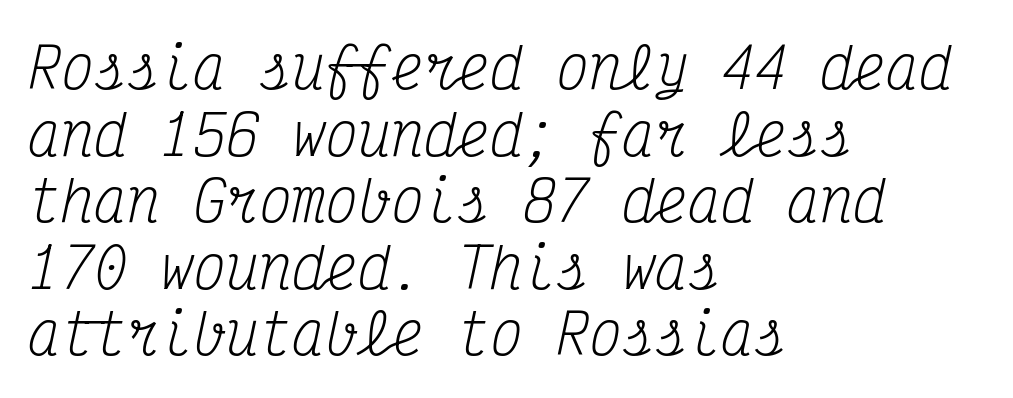
The image shows 55 px regular-weight, condensed serif type, italic (leaning right), monospaced; set left-aligned, line spacing 1.21x, normal letter spacing, not underlined; medium stroke contrast and a medium x-height.
